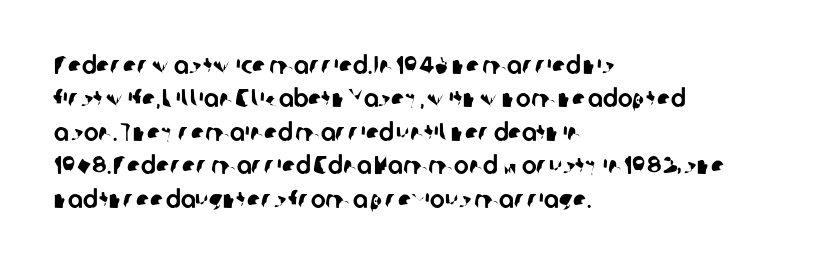
The image shows 25 px text type; set left-aligned, normal line spacing (1.34x), normal letter spacing, not underlined.
